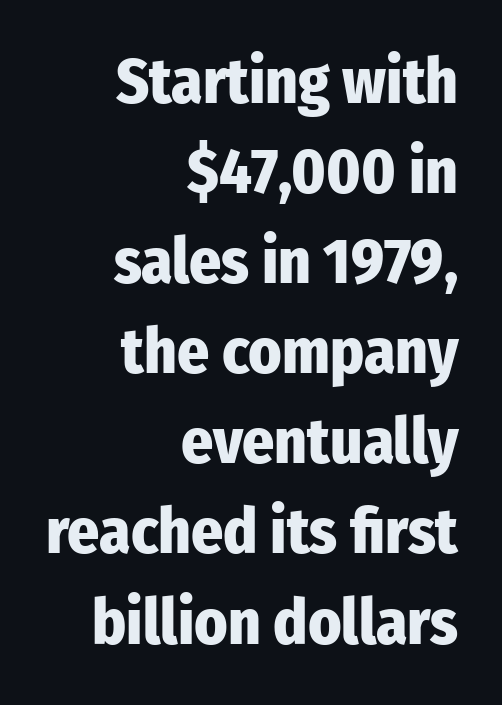
Q: Is the text bold? A: Yes.
Q: Is the text italic (slanted)? A: No, it is upright.
Q: Is the typeface a serif or a sans-serif typeface? A: Sans-serif.
Q: Is the text underlined? A: No.
Q: How is the paragraph aligned? A: Right-aligned.
Q: Is the spacing between letters normal or unusually wide? A: Normal.
Q: Is the spacing between lines tight, normal or loose? A: Normal.
Q: Width (condensed, normal, or wide)? A: Condensed.
Q: Stroke contrast? A: Low.
Q: x-height? A: Medium.
Q: Monospaced? A: No.
